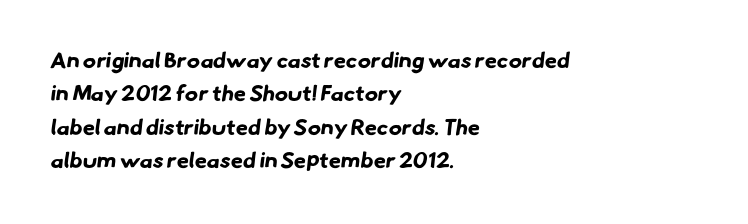
{"bold": "yes", "underline": "no", "align": "left", "line_spacing": "normal", "line_spacing_ratio": 1.52, "letter_spacing": "normal", "letter_spacing_em": 0.0, "glyph_px": 22}
